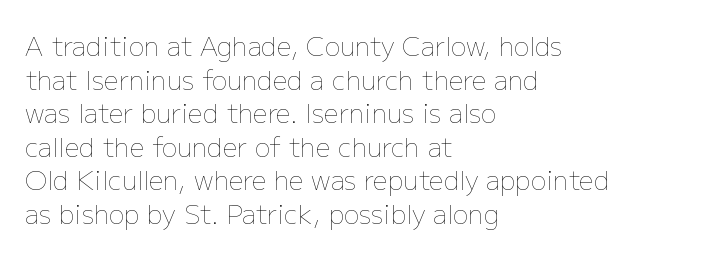
The image shows 26 px text type, upright; set left-aligned, normal line spacing (1.29x), normal letter spacing, not underlined.
